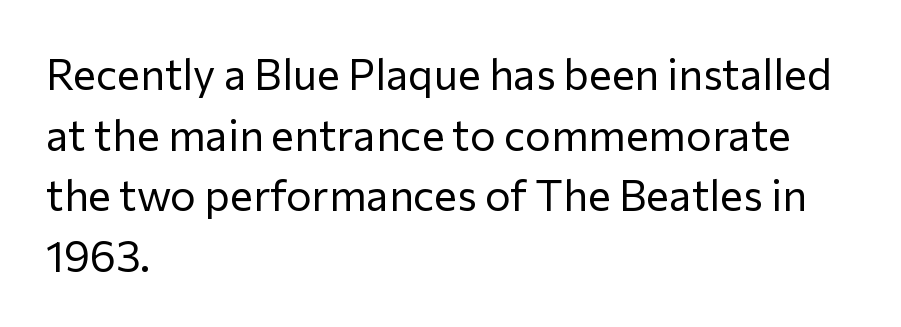
The image shows 43 px regular-weight sans-serif type, upright; set left-aligned, normal line spacing (1.41x), normal letter spacing, not underlined; low stroke contrast and a medium x-height.
